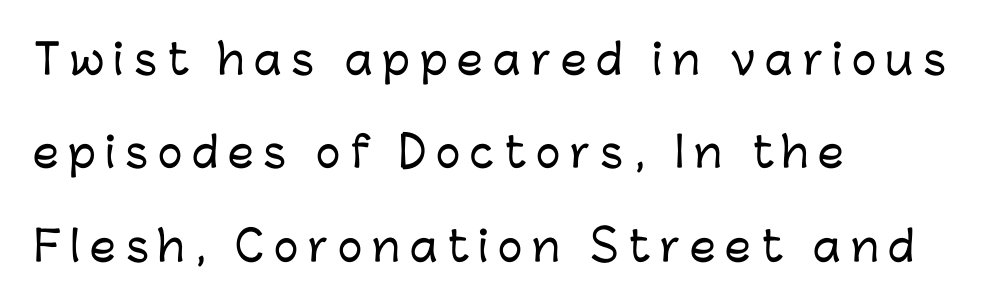
Q: Is the text italic (slanted)? A: No, it is upright.
Q: Is the typeface a serif or a sans-serif typeface? A: Sans-serif.
Q: Is the text underlined? A: No.
Q: How is the paragraph aligned? A: Left-aligned.
Q: Is the spacing between letters normal or unusually wide? A: Unusually wide.
Q: Is the spacing between lines tight, normal or loose? A: Loose.
Q: Width (condensed, normal, or wide)? A: Normal.
Q: Stroke contrast? A: Low.
Q: x-height? A: Medium.
Q: Monospaced? A: No.
